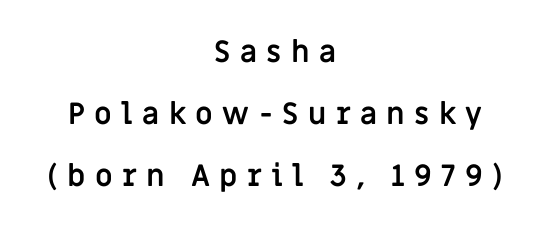
{"serif": "no", "italic": "no", "bold": "yes", "weight": "semibold", "width": "normal", "stroke_contrast": "low", "x_height": "large", "monospaced": "no", "underline": "no", "align": "center", "line_spacing": "loose", "line_spacing_ratio": 2.06, "letter_spacing": "wide", "letter_spacing_em": 0.31, "glyph_px": 30}
